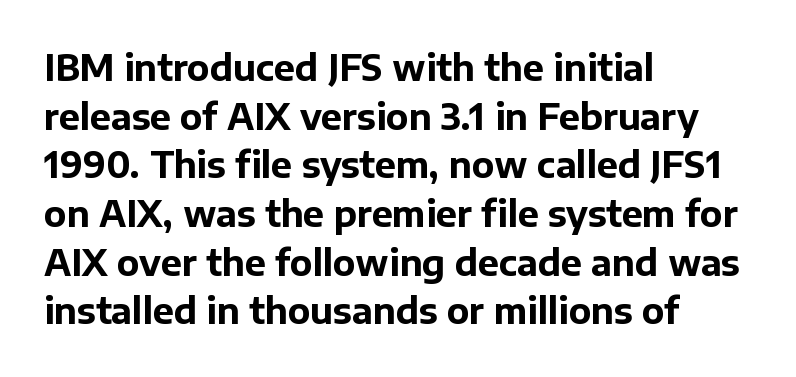
{"serif": "no", "italic": "no", "bold": "yes", "weight": "bold", "width": "normal", "stroke_contrast": "low", "x_height": "medium", "monospaced": "no", "underline": "no", "align": "left", "line_spacing": "normal", "line_spacing_ratio": 1.39, "letter_spacing": "normal", "letter_spacing_em": 0.0, "glyph_px": 35}
